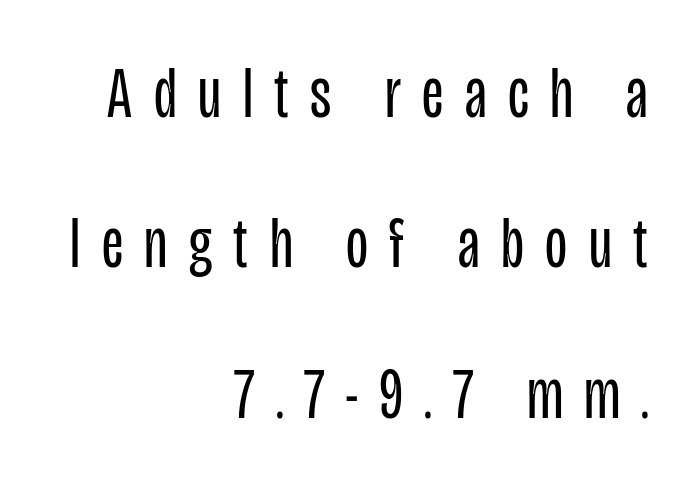
The image shows 72 px regular-weight, condensed sans-serif type, upright; set right-aligned, loose line spacing (2.09x), unusually wide letter spacing (+0.3 em), not underlined; low stroke contrast and a large x-height.
